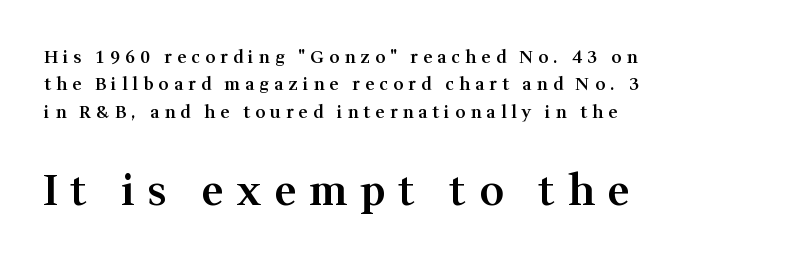
The image shows 42 px semibold serif type, upright; set left-aligned, normal line spacing (1.61x), unusually wide letter spacing (+0.31 em), not underlined; the second (bottom) block is 2.47x larger; medium stroke contrast and a medium x-height.
